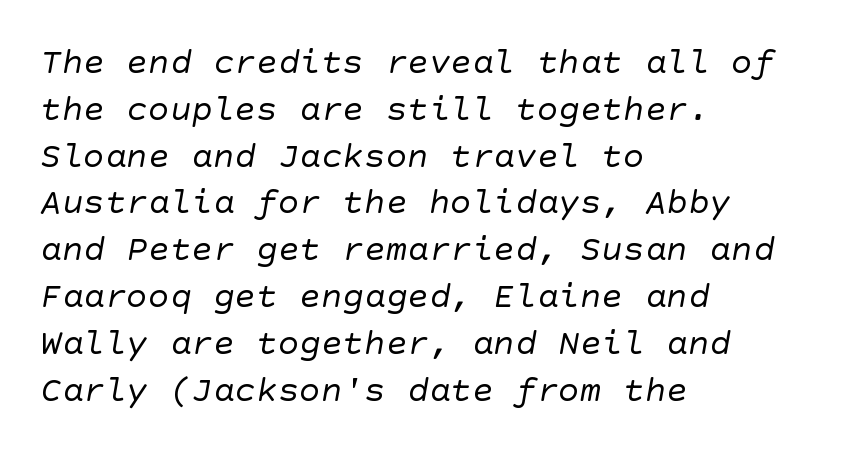
The image shows 36 px regular-weight sans-serif type; set left-aligned, normal line spacing (1.3x), normal letter spacing, not underlined; low stroke contrast and a large x-height.
